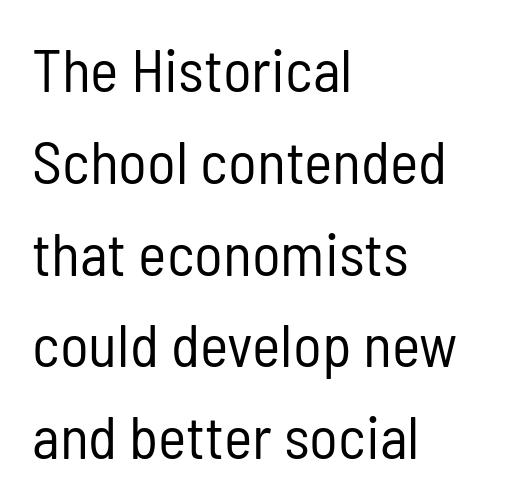
The image shows 60 px regular-weight, condensed sans-serif type, upright; set left-aligned, normal line spacing (1.53x), normal letter spacing, not underlined; low stroke contrast and a medium x-height.
